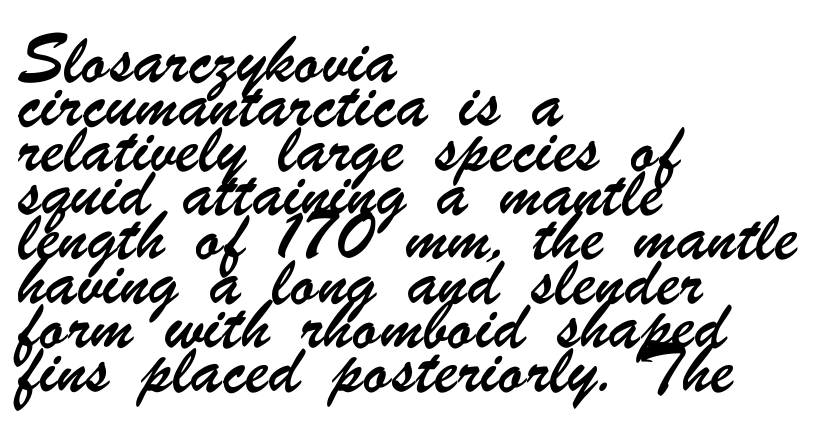
Q: Is the typeface a serif or a sans-serif typeface? A: Sans-serif.
Q: Is the text underlined? A: No.
Q: How is the paragraph aligned? A: Left-aligned.
Q: Is the spacing between letters normal or unusually wide? A: Normal.
Q: Is the spacing between lines tight, normal or loose? A: Normal.
Q: Width (condensed, normal, or wide)? A: Condensed.
Q: Stroke contrast? A: Low.
Q: x-height? A: Small.
Q: Monospaced? A: No.
